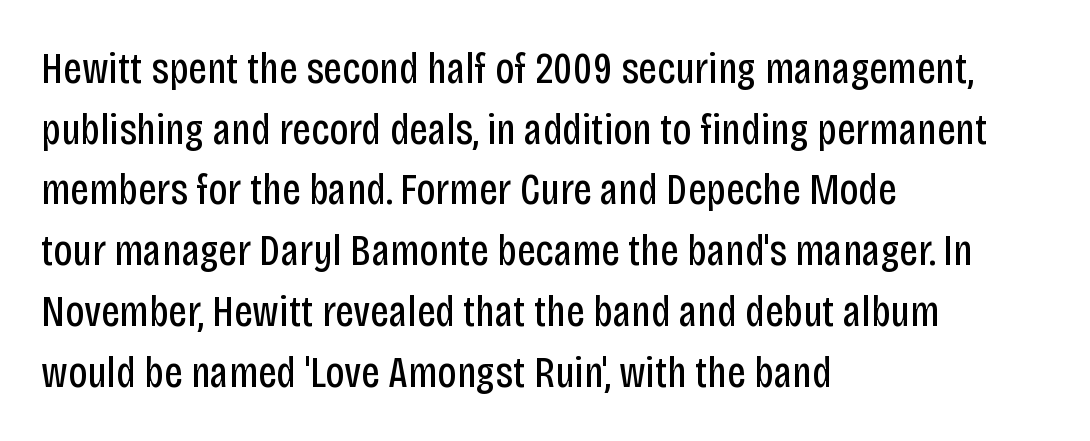
The block of text has a typical density, with ordinary space between rows. Is the block centered? No — it sits flush against the left margin. Proportional: the letters do not fall into vertical columns. These lines keep a tight, regular rhythm from letter to letter. Nope, not italic — everything's standing straight.
